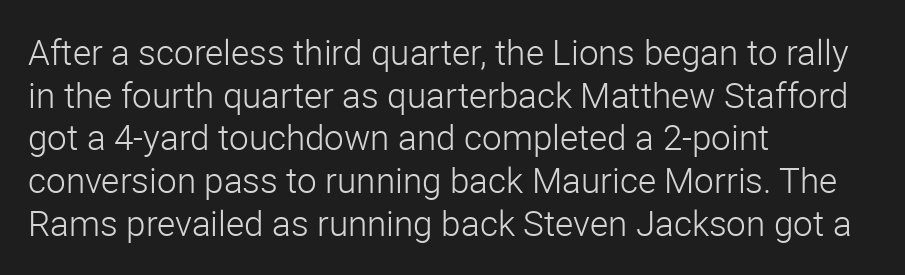
The image shows 35 px light sans-serif type, upright; set left-aligned, line spacing 1.22x, normal letter spacing, not underlined; low stroke contrast and a medium x-height.
